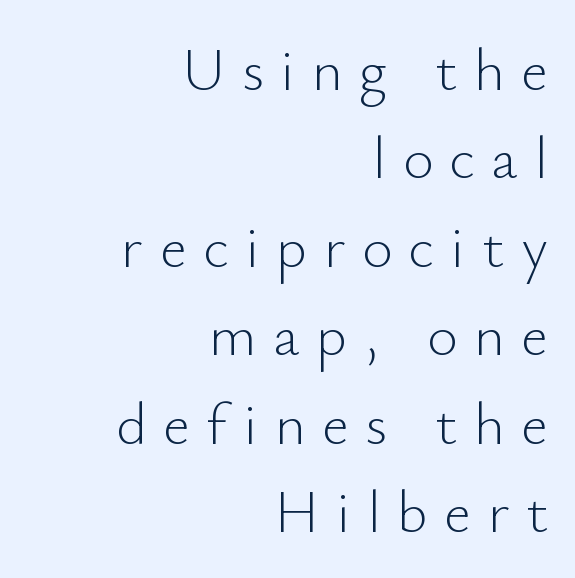
{"serif": "no", "italic": "no", "bold": "no", "weight": "light", "width": "normal", "stroke_contrast": "low", "x_height": "small", "monospaced": "no", "underline": "no", "align": "right", "line_spacing": "normal", "line_spacing_ratio": 1.5, "letter_spacing": "wide", "letter_spacing_em": 0.28, "glyph_px": 59}
